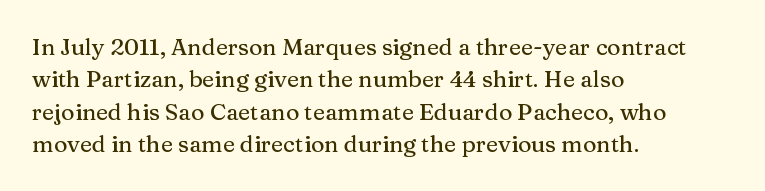
Q: Is the text italic (slanted)? A: No, it is upright.
Q: Is the text underlined? A: No.
Q: How is the paragraph aligned? A: Left-aligned.
Q: Is the spacing between letters normal or unusually wide? A: Normal.
Q: Is the spacing between lines tight, normal or loose? A: Normal.
